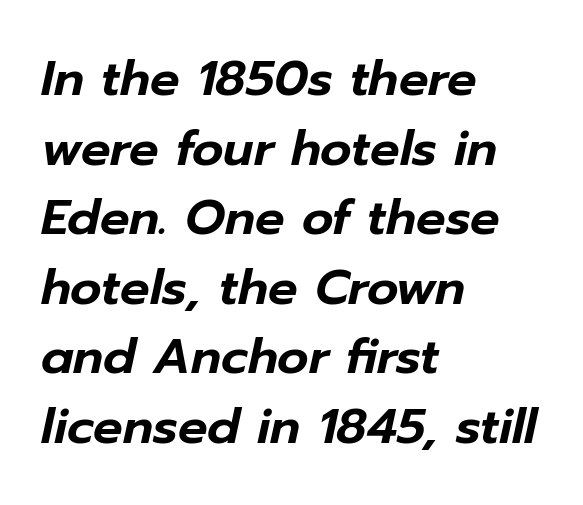
{"italic": "yes", "lean": "right", "slant_degrees": 12, "width": "normal", "stroke_contrast": "low", "x_height": "medium", "monospaced": "no", "underline": "no", "align": "left", "line_spacing": "normal", "line_spacing_ratio": 1.42, "letter_spacing": "normal", "letter_spacing_em": 0.0, "glyph_px": 49}
